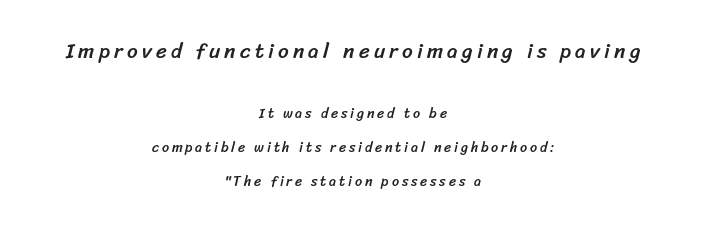
Q: Is the text underlined? A: No.
Q: How is the paragraph aligned? A: Centered.
Q: Is the spacing between letters normal or unusually wide? A: Unusually wide.
Q: Is the spacing between lines tight, normal or loose? A: Loose.
Q: Which block of text is set in a larger size, the first (top) or the second (bottom)? A: The first (top) one.
